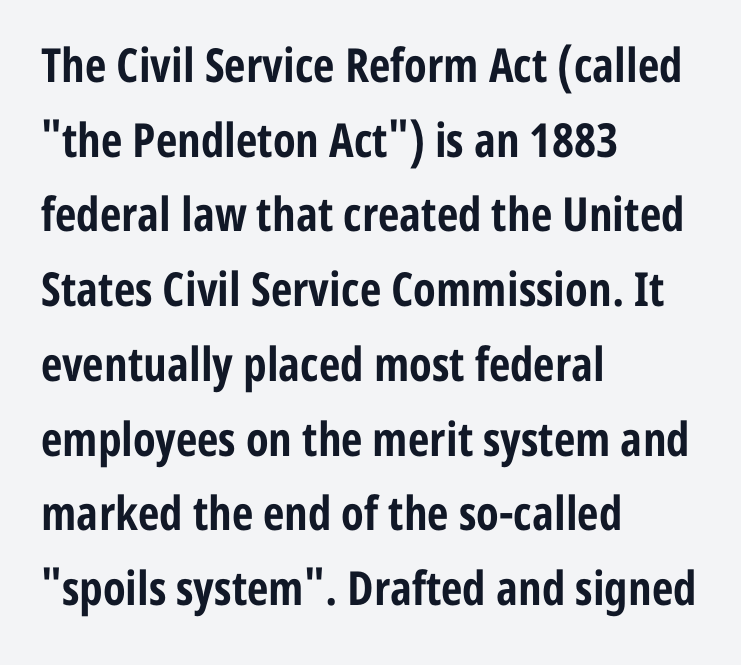
{"serif": "no", "italic": "no", "bold": "yes", "weight": "bold", "width": "condensed", "stroke_contrast": "low", "x_height": "medium", "monospaced": "no", "underline": "no", "align": "left", "line_spacing": "normal", "line_spacing_ratio": 1.59, "letter_spacing": "normal", "letter_spacing_em": 0.0, "glyph_px": 47}
